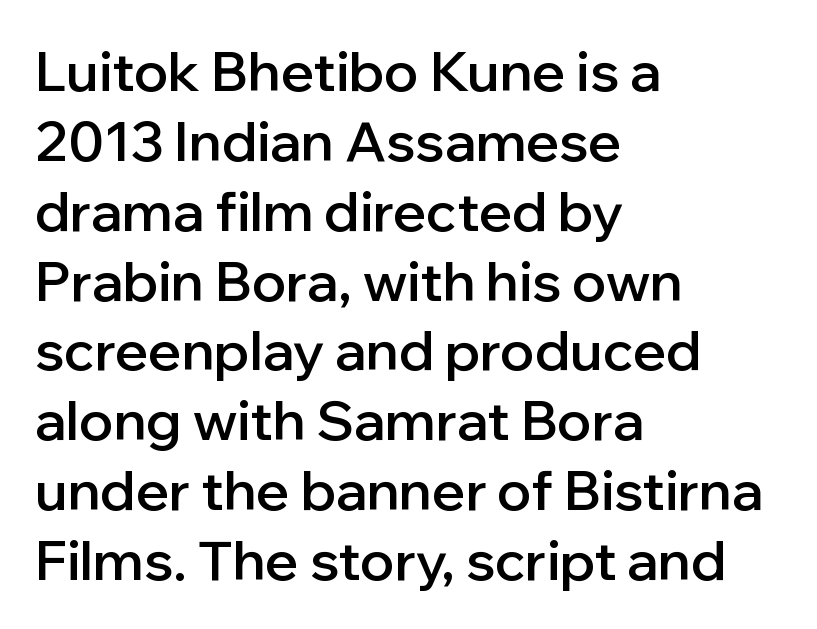
{"serif": "no", "italic": "no", "bold": "semi", "weight": "semibold", "width": "normal", "stroke_contrast": "low", "x_height": "medium", "monospaced": "no", "underline": "no", "align": "left", "line_spacing": "normal", "line_spacing_ratio": 1.27, "letter_spacing": "normal", "letter_spacing_em": 0.0, "glyph_px": 55}
